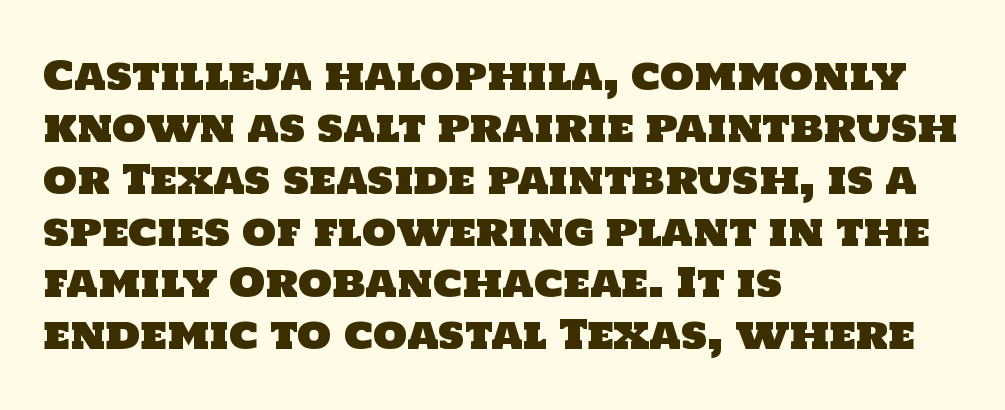
The image shows 39 px sans-serif type; set left-aligned, normal line spacing (1.33x), normal letter spacing, not underlined; low stroke contrast and a large x-height.
